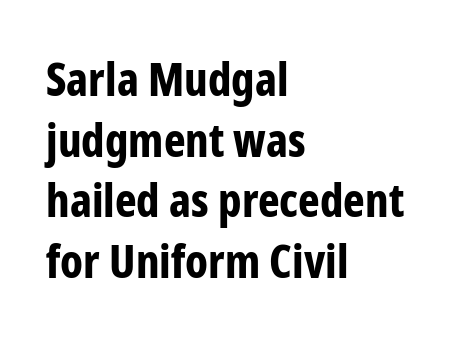
No italicization has been applied; the sample stays upright. A dark, heavy texture on the line: the type is bold. The area under the type is left untouched. The letterforms sit shoulder to shoulder at normal distance. This is sans-serif lettering, the kind often seen on screens and signage.
